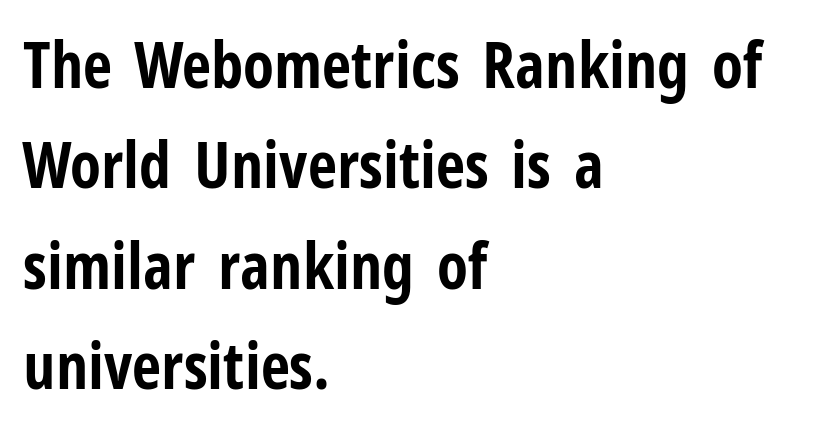
The image shows 64 px bold, condensed sans-serif type, upright; set left-aligned, normal line spacing (1.57x), normal letter spacing, not underlined; low stroke contrast and a medium x-height.
